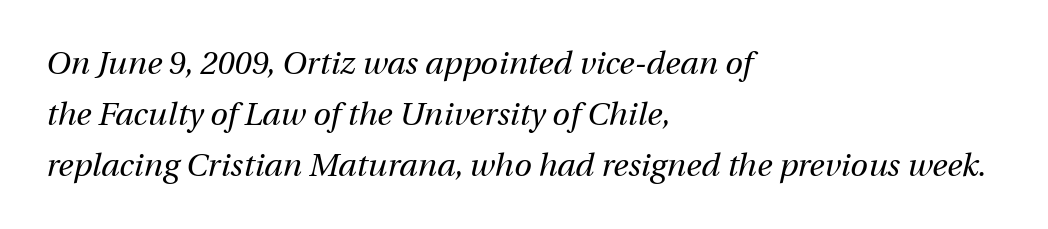
Tracking here is standard; glyphs follow each other at the usual distance. The glyphs are unaccompanied by any horizontal stroke below them. These lines are set flush left with a ragged right edge. Is the stroke heavy? The answer is a plain regular-or-lighter. Looks like regular typesetting: each glyph gets only the width it needs. Quick note: italic.
